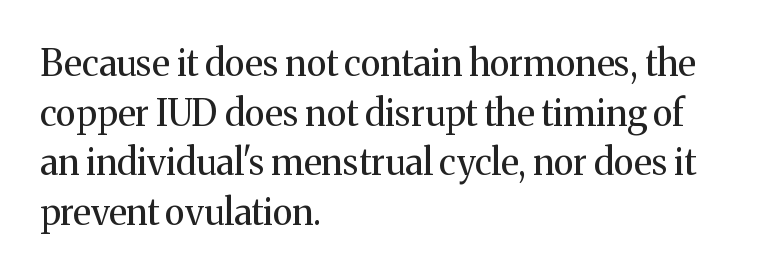
{"serif": "yes", "italic": "no", "bold": "no", "weight": "regular", "width": "normal", "stroke_contrast": "medium", "x_height": "medium", "monospaced": "no", "underline": "no", "align": "left", "line_spacing": "normal", "line_spacing_ratio": 1.38, "letter_spacing": "normal", "letter_spacing_em": 0.0, "glyph_px": 36}
